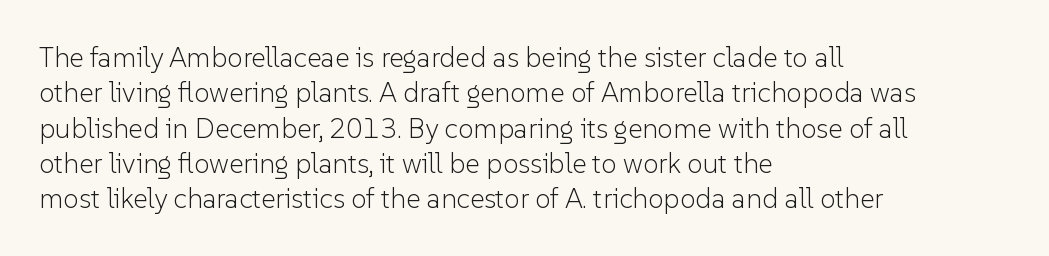
Spacing between characters is what you'd get straight out of the box. This block has exactly the height ordinary leading produces. The letterforms sit at book weight or below. Posture: upright roman. The rendering uses natural spacing where letterforms have individual widths. Quick note: underline off.
